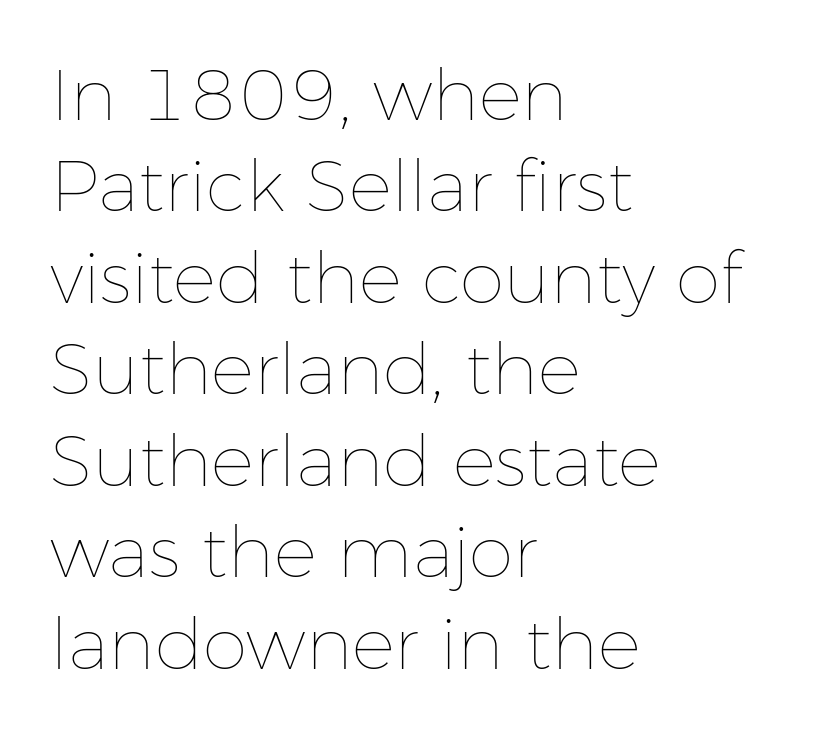
{"italic": "no", "bold": "no", "weight": "thin", "width": "normal", "stroke_contrast": "low", "x_height": "medium", "monospaced": "no", "underline": "no", "align": "left", "line_spacing": "normal", "line_spacing_ratio": 1.27, "letter_spacing": "normal", "letter_spacing_em": 0.0, "glyph_px": 72}
